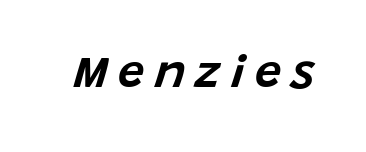
The passage shown leans; its letterforms are oblique. Rule under the text: the space is simply empty. The passage shown is typed in a proportional face where columns would drift. Compared with typical body copy, the letter spacing here is much looser.
